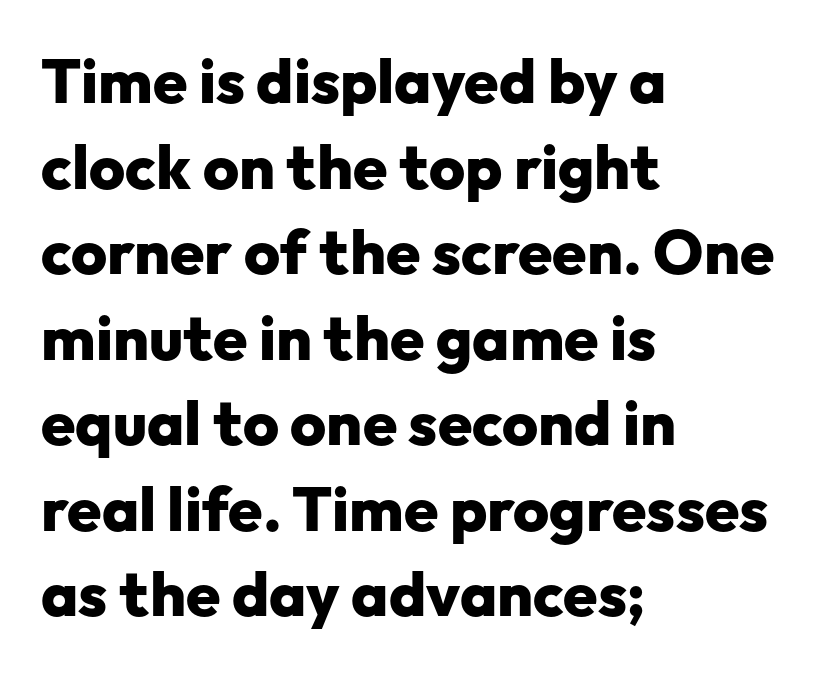
{"serif": "no", "italic": "no", "bold": "yes", "weight": "heavy", "width": "normal", "stroke_contrast": "low", "x_height": "medium", "monospaced": "no", "underline": "no", "align": "left", "line_spacing": "normal", "line_spacing_ratio": 1.38, "letter_spacing": "normal", "letter_spacing_em": 0.0, "glyph_px": 62}
